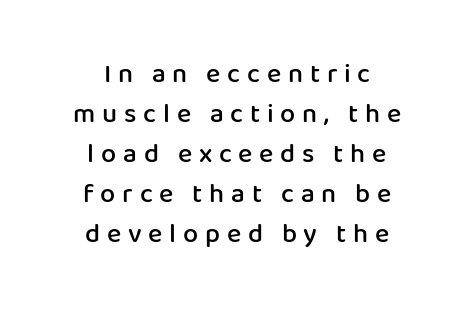
How heavy is the stroke? Medium-heavy — a semibold, shy of bold. Each row of text sits above clean, open space. The designer left line spacing at the default. The letterforms stand isolated, each surrounded by extra space. Does the copy run flush right? No — it is centered line by line.
